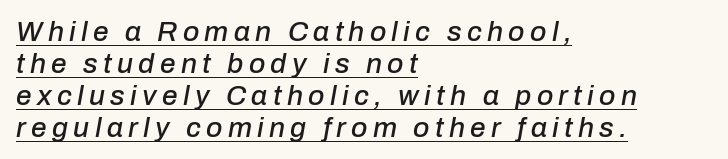
Q: Is the text italic (slanted)? A: Yes, it leans right by about 10 degrees.
Q: Is the text underlined? A: Yes.
Q: How is the paragraph aligned? A: Left-aligned.
Q: Is the spacing between lines tight, normal or loose? A: Tight.
Q: Width (condensed, normal, or wide)? A: Normal.
Q: Stroke contrast? A: Low.
Q: x-height? A: Medium.
Q: Monospaced? A: No.
